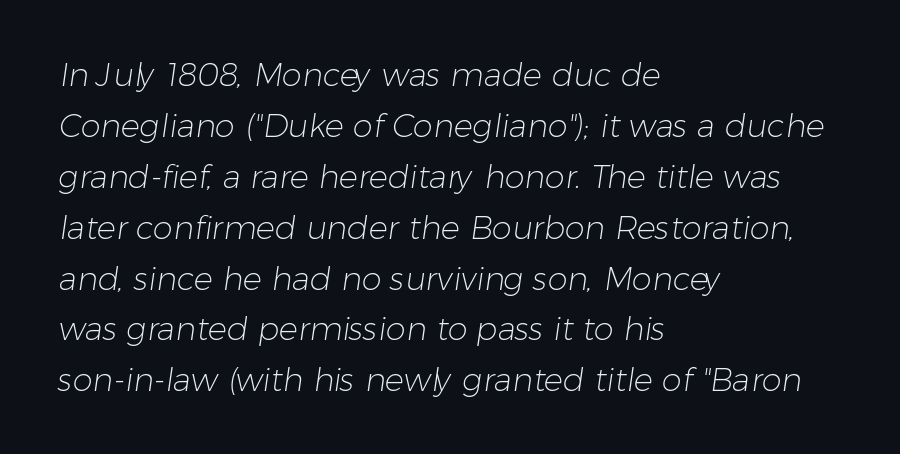
The image shows 32 px light sans-serif type; set left-aligned, normal line spacing (1.59x), normal letter spacing, not underlined; low stroke contrast and a medium x-height.
